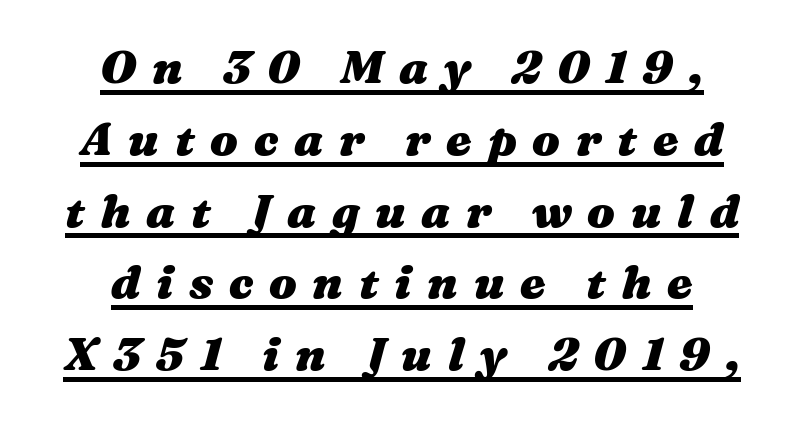
{"italic": "yes", "lean": "right", "slant_degrees": 16, "bold": "yes", "weight": "heavy", "width": "wide", "stroke_contrast": "medium", "x_height": "medium", "monospaced": "no", "underline": "yes", "align": "center", "line_spacing": "normal", "line_spacing_ratio": 1.56, "letter_spacing": "wide", "letter_spacing_em": 0.34, "glyph_px": 46}
